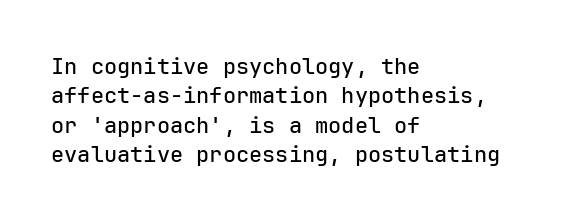
{"italic": "no", "underline": "no", "align": "left", "line_spacing": "normal", "line_spacing_ratio": 1.33, "letter_spacing": "normal", "letter_spacing_em": 0.0, "glyph_px": 22}
